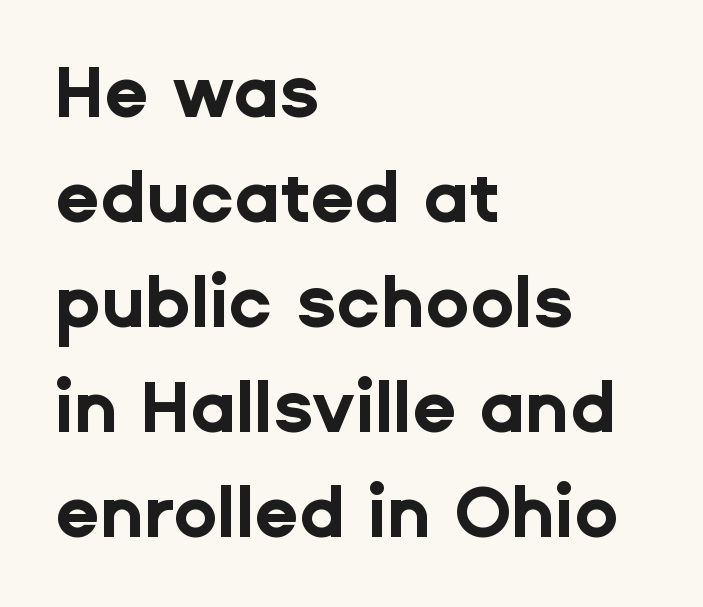
The line texture is even and compact thanks to regular tracking. Posture: upright roman. The passage shown is not underscored anywhere. The typesetter chose a ragged-right arrangement here. One glance says typical: line gaps are just what's usual.
